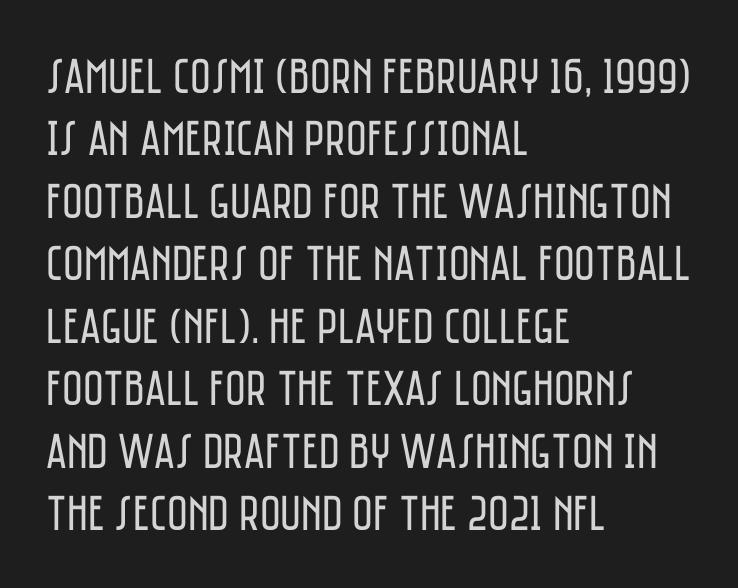
Descenders are the only things crossing below the line. Here the glyphs are tracked normally, forming tight word shapes. Type style note: lacks serifs. The lines in this sample share a left origin and differ only in where they stop.
